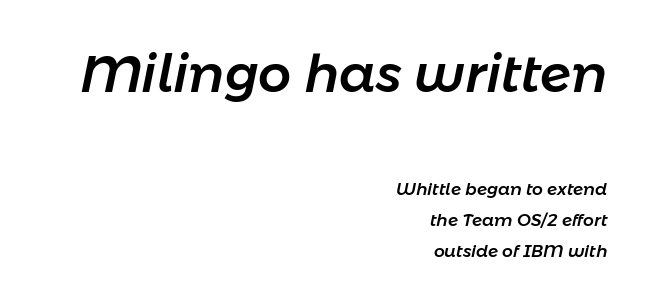
Casual observation: everything's shoved over to the right. The designer gave the opening block more size than the closing block. The words here are not underlined. The line texture is even and compact thanks to regular tracking. Varying glyph widths throughout — classic text-font behaviour. The face used here has a pronounced slope to its letters.
